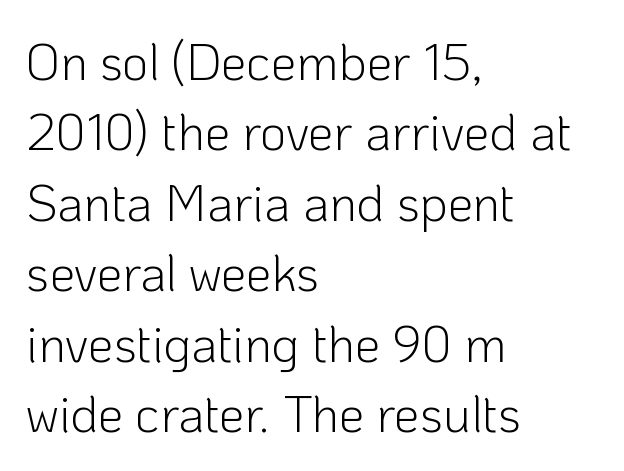
Q: Is the text bold? A: No.
Q: Is the text italic (slanted)? A: No, it is upright.
Q: Is the typeface a serif or a sans-serif typeface? A: Sans-serif.
Q: Is the text underlined? A: No.
Q: How is the paragraph aligned? A: Left-aligned.
Q: Is the spacing between letters normal or unusually wide? A: Normal.
Q: Is the spacing between lines tight, normal or loose? A: Normal.
Q: Width (condensed, normal, or wide)? A: Normal.
Q: Stroke contrast? A: Low.
Q: x-height? A: Medium.
Q: Monospaced? A: No.
